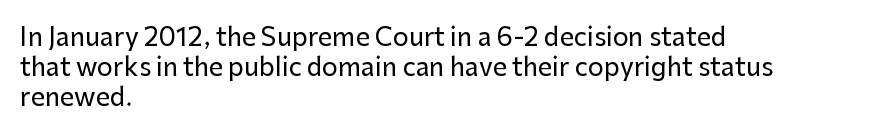
The image shows 25 px text type, upright; set left-aligned, line spacing 1.2x, normal letter spacing, not underlined.
